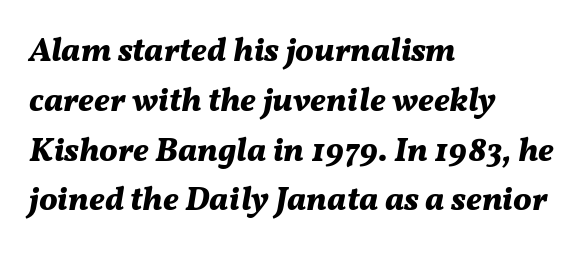
{"italic": "yes", "lean": "right", "slant_degrees": 11, "bold": "yes", "weight": "bold", "width": "normal", "stroke_contrast": "medium", "x_height": "medium", "monospaced": "no", "underline": "no", "align": "left", "line_spacing": "normal", "line_spacing_ratio": 1.51, "letter_spacing": "normal", "letter_spacing_em": 0.0, "glyph_px": 33}
